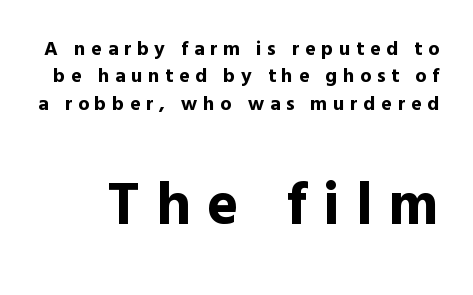
What weight is shown? A full bold with thick strokes. The passage shown is typeset with a sans-serif family. Posture: straight, roman, zero tilt. These lines are rendered in a variable-pitch font. Whoever set this made the second block the dominant, larger element. How would I describe the line gaps? Plain and ordinary.
